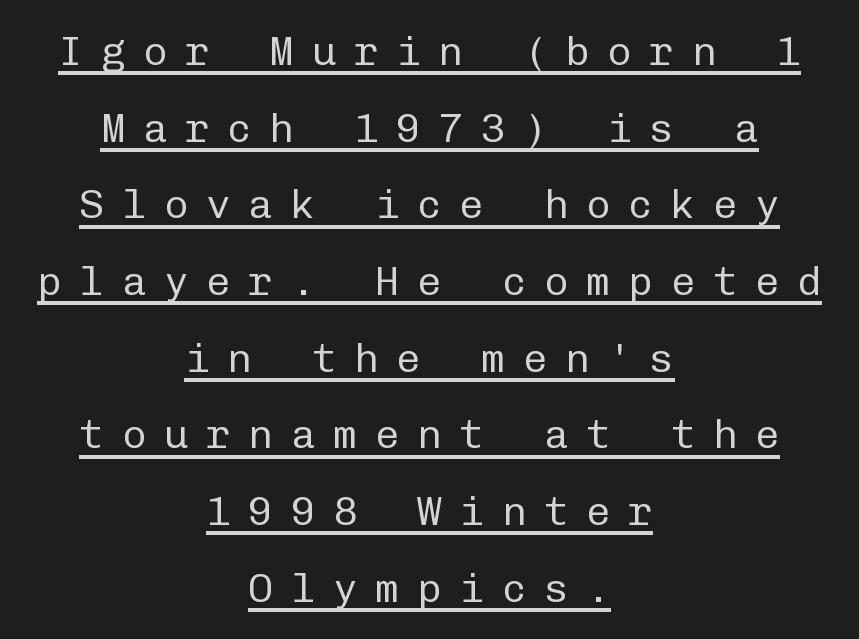
The image shows 41 px regular-weight sans-serif type, upright, monospaced; set centered, line spacing 1.87x, unusually wide letter spacing (+0.43 em), underlined; low stroke contrast and a medium x-height.
